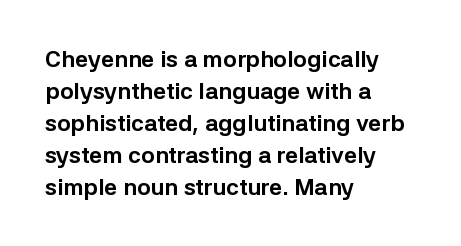
The image shows 23 px bold type, upright; set left-aligned, normal line spacing (1.39x), normal letter spacing, not underlined.
